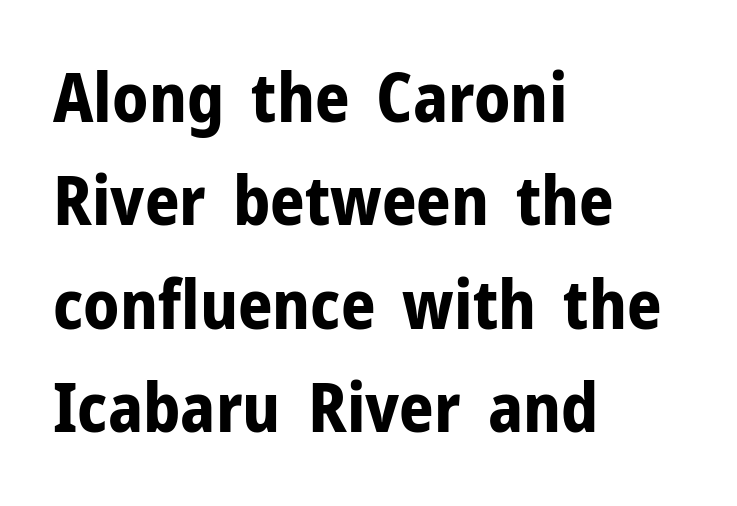
There is no visible air inserted between adjacent glyphs. Beneath every word, the page is bare. Spacing verdict: proportional, widths tailored to each character. A student would call this left alignment; a typographer would say flush left, rag right. The rows are spaced the way most documents space them.
